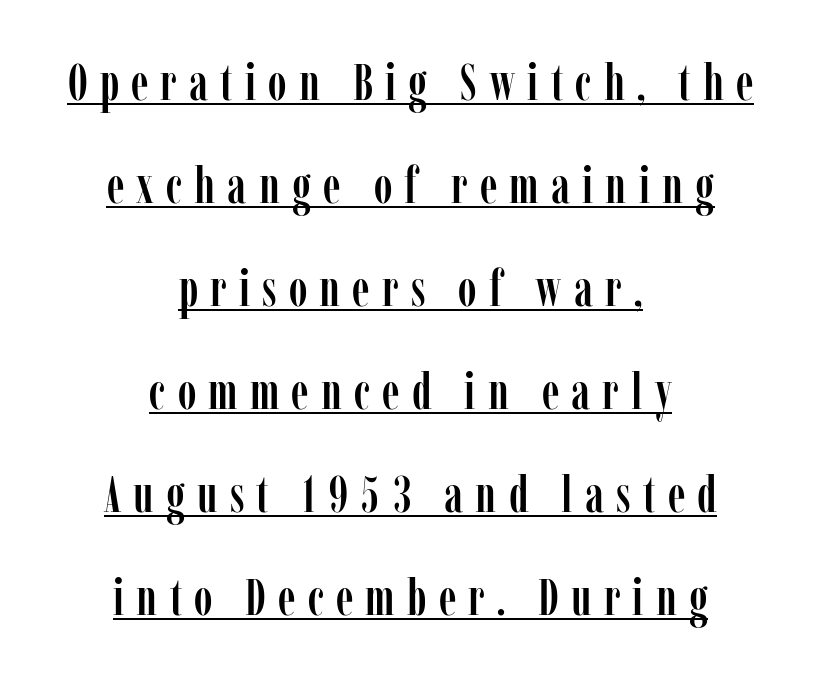
{"serif": "yes", "italic": "no", "width": "condensed", "stroke_contrast": "low", "x_height": "medium", "monospaced": "no", "underline": "yes", "align": "center", "line_spacing": "loose", "line_spacing_ratio": 2.02, "letter_spacing": "wide", "letter_spacing_em": 0.24, "glyph_px": 51}
